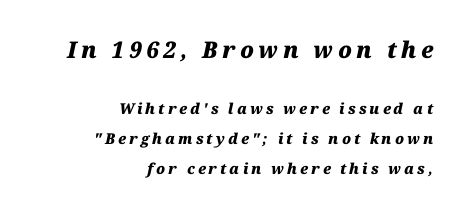
Q: Is the text bold? A: Yes.
Q: Is the text italic (slanted)? A: Yes, it leans right by about 12 degrees.
Q: Is the text underlined? A: No.
Q: How is the paragraph aligned? A: Right-aligned.
Q: Is the spacing between letters normal or unusually wide? A: Unusually wide.
Q: Is the spacing between lines tight, normal or loose? A: Loose.
Q: Which block of text is set in a larger size, the first (top) or the second (bottom)? A: The first (top) one.
